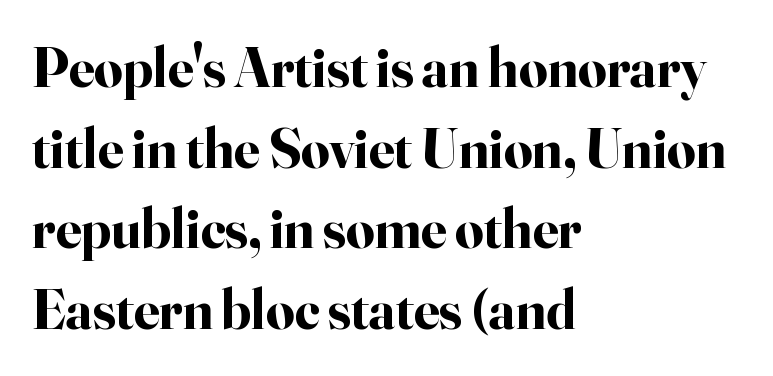
{"serif": "yes", "italic": "no", "bold": "yes", "weight": "bold", "width": "normal", "stroke_contrast": "high", "x_height": "small", "monospaced": "no", "underline": "no", "align": "left", "line_spacing": "normal", "line_spacing_ratio": 1.44, "letter_spacing": "normal", "letter_spacing_em": 0.0, "glyph_px": 56}
